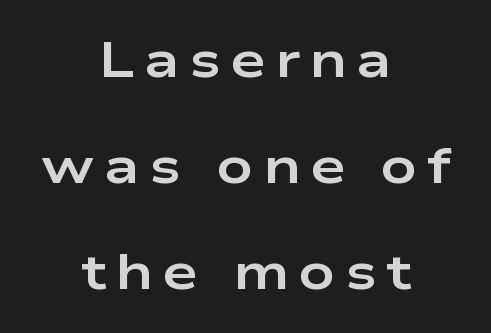
The image shows 50 px bold, wide sans-serif type, upright; set centered, loose line spacing (2.12x), not underlined; low stroke contrast and a medium x-height.
